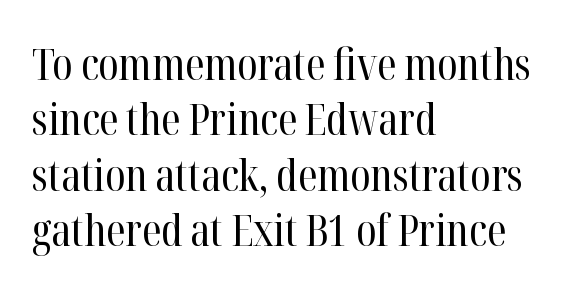
The image shows 44 px regular-weight, condensed serif type, upright; set left-aligned, normal line spacing (1.26x), normal letter spacing, not underlined; high stroke contrast and a medium x-height.
